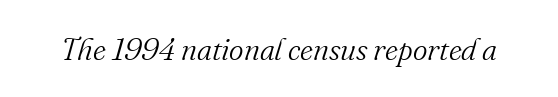
The image shows 31 px light serif type, italic (leaning right); set normal letter spacing, not underlined; medium stroke contrast and a small x-height.
